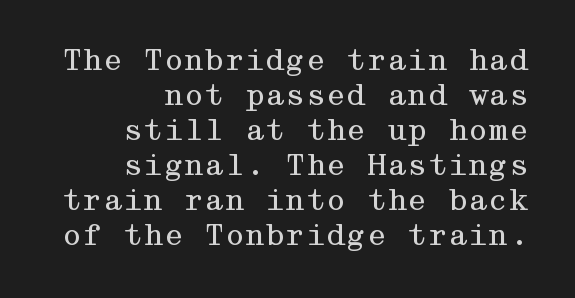
Stem width sits at or under what a default text font uses. The face used here is rendered with its standard letterfit. Stroke terminals: seriffed. Only glyphs here, with clear space below each row. If you drew a line through each stem, it would be perfectly vertical. Casual observation: everything's shoved over to the right.
